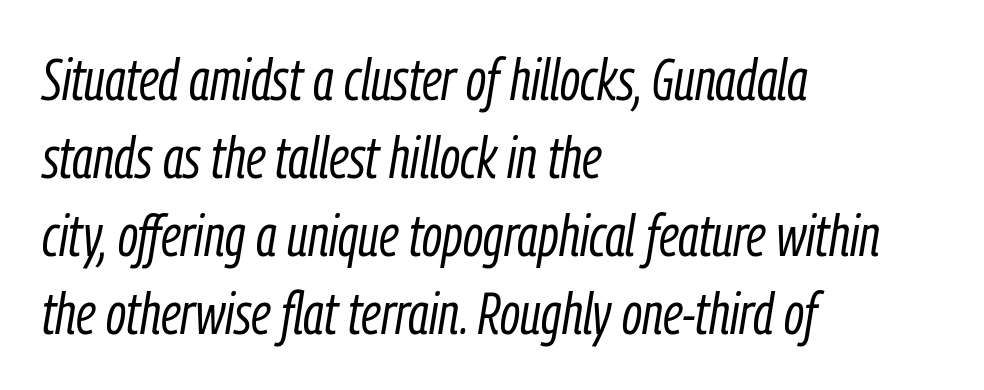
The image shows 59 px light, condensed type, italic (leaning right); set left-aligned, normal line spacing (1.32x), normal letter spacing, not underlined; low stroke contrast and a medium x-height.
